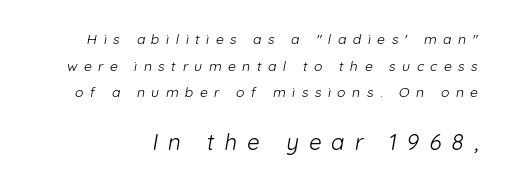
The vertical gap from one line to the next is large. Words float on clear page, feet unadorned. Weight: in the light-to-regular range. Visually, the bottom section dominates because its glyphs are scaled up. Look at the tracking — it's clearly loosened, letters drifting apart.
